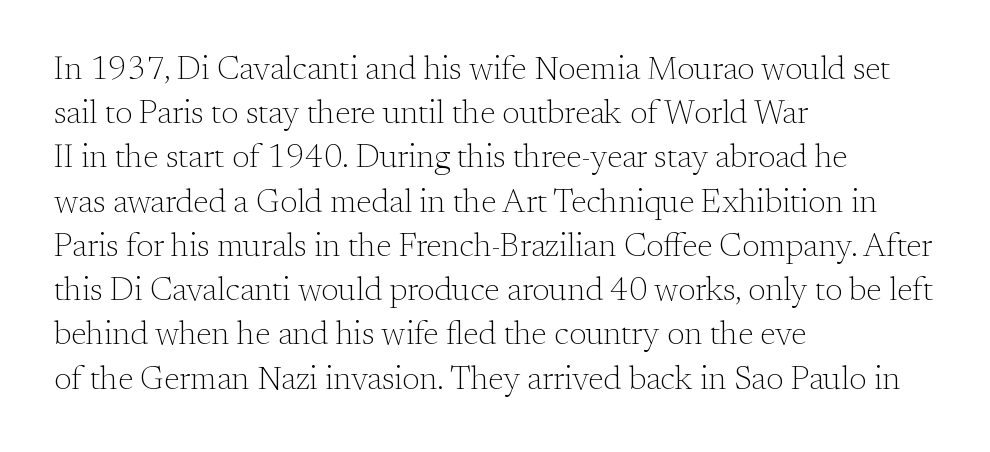
Q: Is the text bold? A: No.
Q: Is the text italic (slanted)? A: No, it is upright.
Q: Is the typeface a serif or a sans-serif typeface? A: Serif.
Q: Is the text underlined? A: No.
Q: How is the paragraph aligned? A: Left-aligned.
Q: Is the spacing between letters normal or unusually wide? A: Normal.
Q: Is the spacing between lines tight, normal or loose? A: Normal.
Q: Width (condensed, normal, or wide)? A: Normal.
Q: Stroke contrast? A: Medium.
Q: x-height? A: Small.
Q: Monospaced? A: No.
